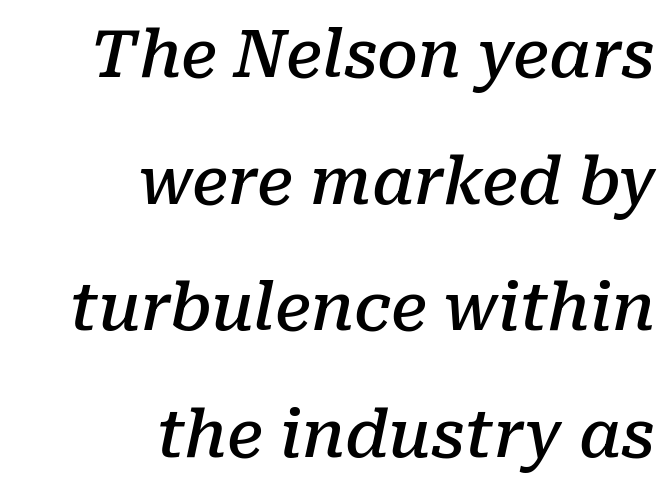
The glyphs look as if they've been sheared to an angle. Leftover space on each line is placed entirely before the opening word. Firm but not heavy-handed strokes: this text is semibold. Do the characters align in a grid? No, the font is proportional.
